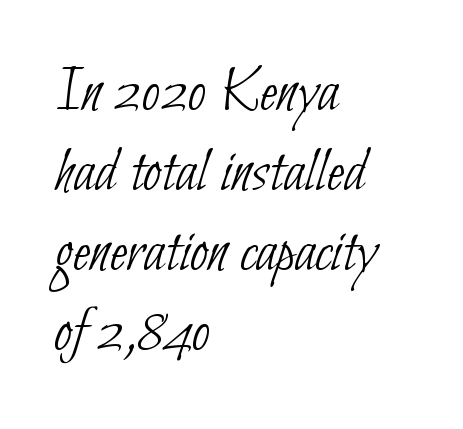
The image shows 64 px thin, condensed sans-serif type; set left-aligned, normal line spacing (1.25x), normal letter spacing, not underlined; low stroke contrast and a small x-height.
